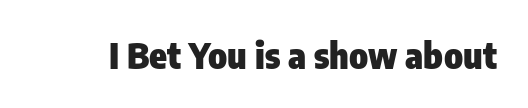
{"serif": "no", "italic": "no", "bold": "yes", "weight": "heavy", "width": "condensed", "stroke_contrast": "low", "x_height": "medium", "monospaced": "no", "underline": "no", "letter_spacing": "normal", "letter_spacing_em": 0.0, "glyph_px": 36}
